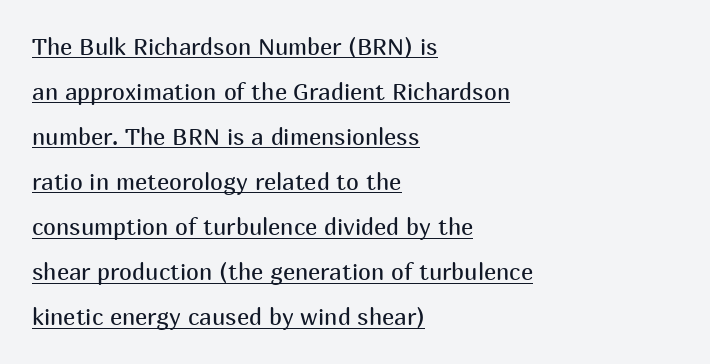
{"italic": "no", "bold": "no", "underline": "yes", "align": "left", "line_spacing": "loose", "line_spacing_ratio": 1.96, "letter_spacing": "normal", "letter_spacing_em": 0.0, "glyph_px": 23}
